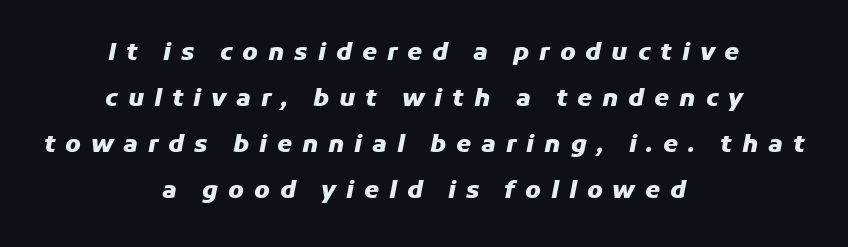
Q: Is the text bold? A: Yes.
Q: Is the text italic (slanted)? A: Yes, it leans right by about 11 degrees.
Q: Is the text underlined? A: No.
Q: How is the paragraph aligned? A: Centered.
Q: Is the spacing between letters normal or unusually wide? A: Unusually wide.
Q: Is the spacing between lines tight, normal or loose? A: Loose.
